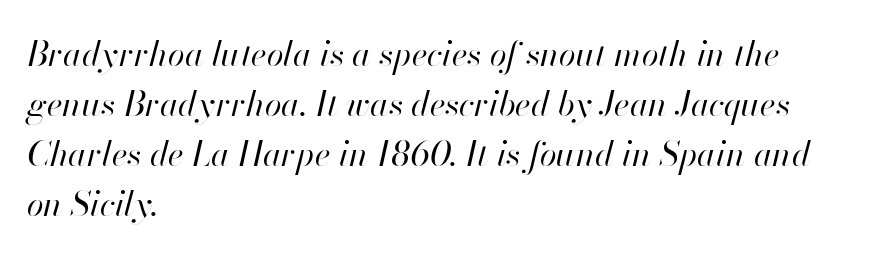
Letters have the restrained weight of plain body copy at most. Is the type slanted? Yes — the strokes lean at a clear angle. Descenders hang freely into open space. These lines stack with their left ends in a neat column. The vertical gap from one line to the next is medium.
